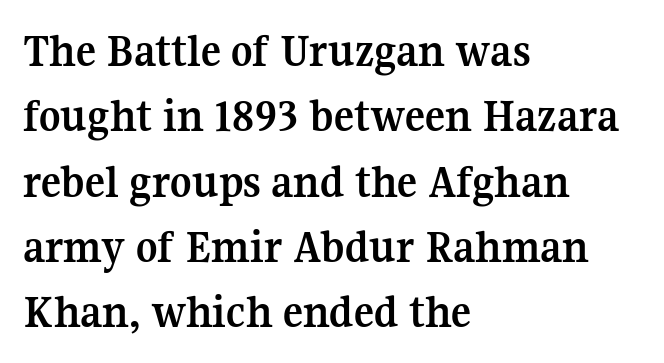
{"serif": "yes", "italic": "no", "bold": "yes", "weight": "semibold", "width": "normal", "stroke_contrast": "medium", "x_height": "medium", "monospaced": "no", "underline": "no", "align": "left", "line_spacing": "normal", "line_spacing_ratio": 1.39, "letter_spacing": "normal", "letter_spacing_em": 0.0, "glyph_px": 47}
